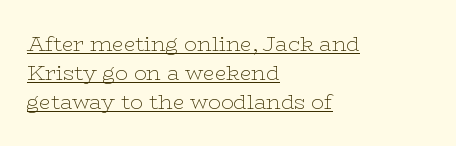
Style check: upright. If you drew a ruler down the left edge, every line would touch it. Each new line begins a customary step beneath the previous one. No chunkiness to these letters — they're not bold. The rendering keeps characters at their native spacing. The lettering is marked with a stroke running underneath it.
